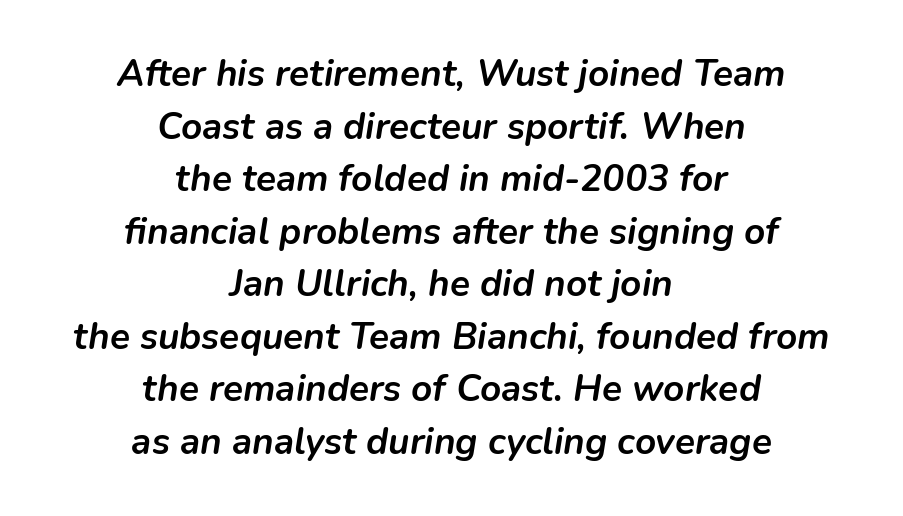
The image shows 37 px semibold type, italic (leaning right); set centered, normal line spacing (1.42x), normal letter spacing, not underlined; low stroke contrast and a medium x-height.
